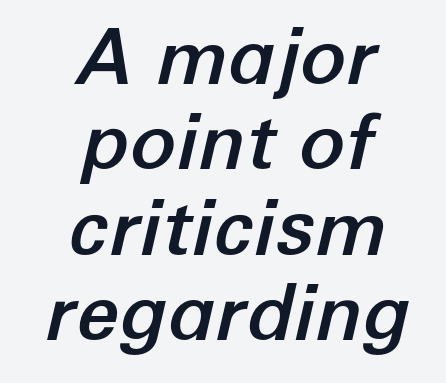
{"italic": "yes", "lean": "right", "slant_degrees": 12, "width": "normal", "stroke_contrast": "low", "x_height": "medium", "monospaced": "no", "underline": "no", "align": "center", "line_spacing": "tight", "line_spacing_ratio": 1.11, "letter_spacing": "normal", "letter_spacing_em": 0.0, "glyph_px": 77}
